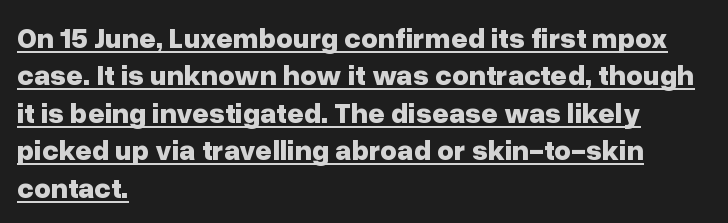
{"serif": "no", "italic": "no", "bold": "yes", "weight": "bold", "width": "normal", "stroke_contrast": "low", "x_height": "medium", "monospaced": "no", "underline": "yes", "align": "left", "line_spacing": "normal", "line_spacing_ratio": 1.29, "letter_spacing": "normal", "letter_spacing_em": 0.0, "glyph_px": 29}
